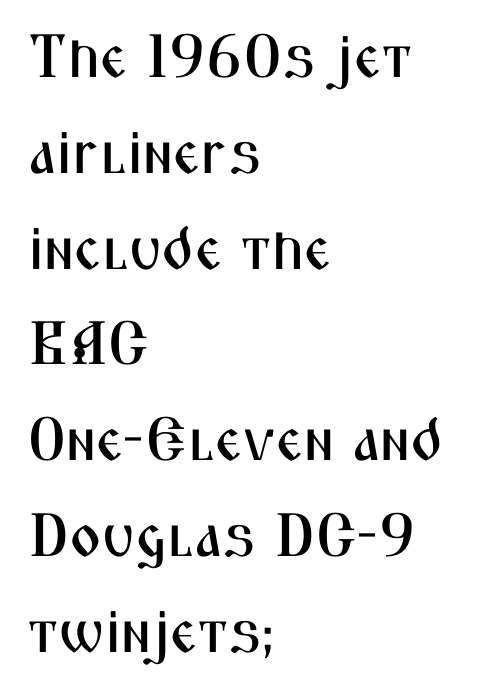
{"serif": "no", "italic": "no", "width": "condensed", "stroke_contrast": "medium", "x_height": "medium", "monospaced": "no", "underline": "no", "align": "left", "line_spacing": "normal", "line_spacing_ratio": 1.57, "letter_spacing": "normal", "letter_spacing_em": 0.0, "glyph_px": 61}
